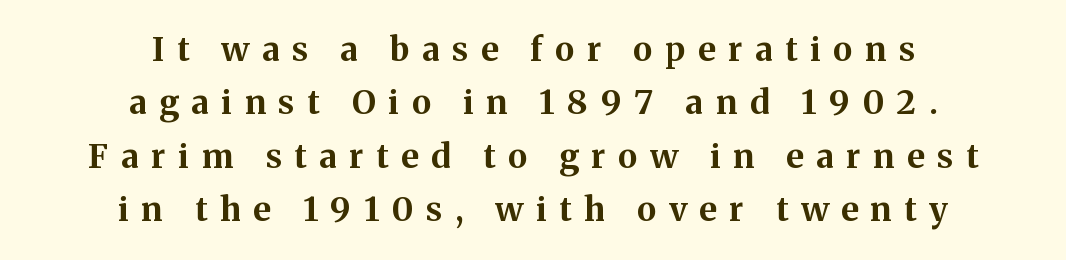
Every stem runs plumb, perpendicular to the baseline. Regarding serifs, this sample has them. Each glyph is drawn with heavy, bold strokes. You could only call the tracking loose — the letters float apart.
